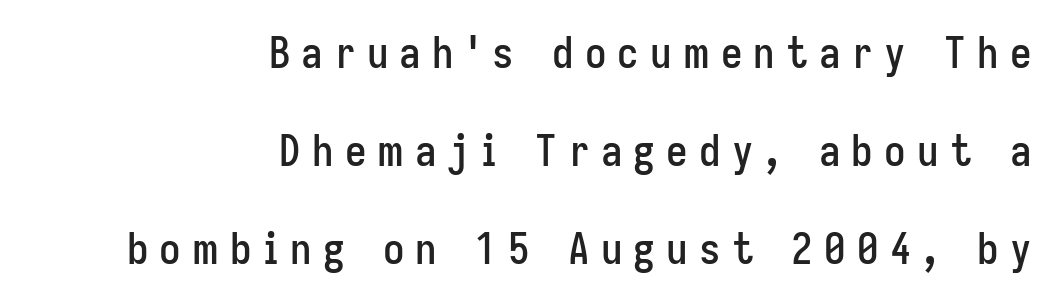
The image shows 43 px condensed sans-serif type, upright; set right-aligned, loose line spacing (2.28x), unusually wide letter spacing (+0.26 em), not underlined; low stroke contrast and a medium x-height.
